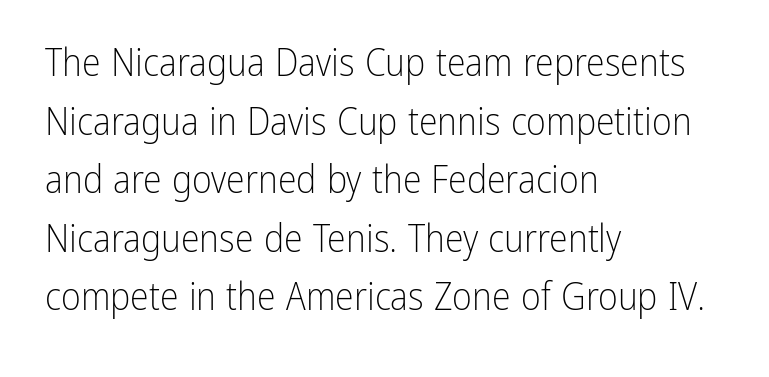
Short note: letters normally spaced. The passage shown is typed in a proportional face where columns would drift. You can tell it's not italic because the verticals are truly vertical. These glyphs show unthickened strokes, regular width or finer. Layout note: lines flush left.
